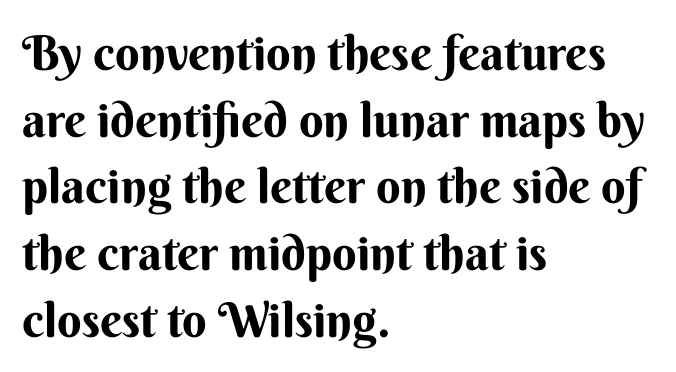
The image shows 48 px sans-serif type, upright; set left-aligned, normal line spacing (1.39x), normal letter spacing, not underlined; medium stroke contrast and a small x-height.
